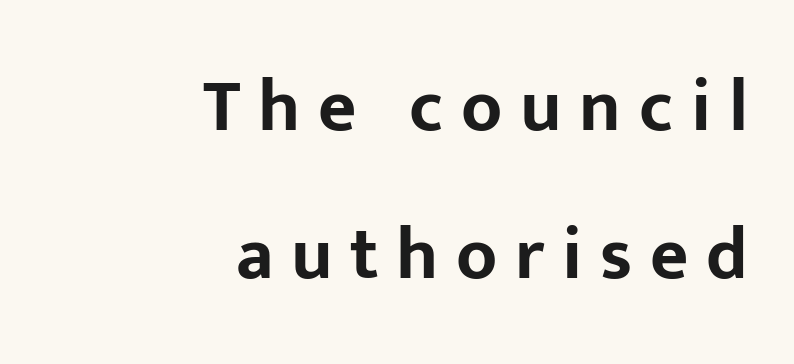
{"serif": "no", "italic": "no", "bold": "yes", "weight": "bold", "width": "normal", "stroke_contrast": "low", "x_height": "medium", "monospaced": "no", "underline": "no", "align": "right", "line_spacing": "loose", "line_spacing_ratio": 2.0, "letter_spacing": "wide", "letter_spacing_em": 0.24, "glyph_px": 74}
